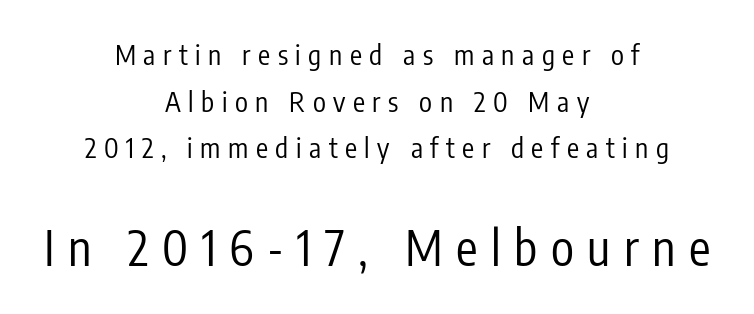
Weight: not bold — regular or lighter. Proportional: the letters do not fall into vertical columns. Students, note that the glyphs here are deliberately spaced far apart. This rendering features lettering with no underline. Caption: upper text group reduced, lower text group enlarged.
